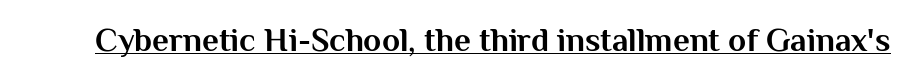
Nothing sits at the stroke ends, so this counts as sans-serif. The rendering uses a bold face; every stroke is thick and dark. Short note: letters normally spaced. Underlining? Definitely there.
